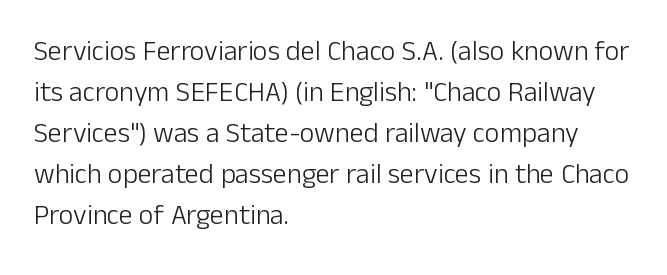
Words appear dense and cohesive because spacing is normal. Line beginnings align vertically; line endings do not. Baseline-to-baseline distance is the conventional proportion of letter height. Stroke thickness stays within the range of a standard reading face or lighter. The glyphs in this specimen are sans serif. The space beneath each line is pristine and unruled.
